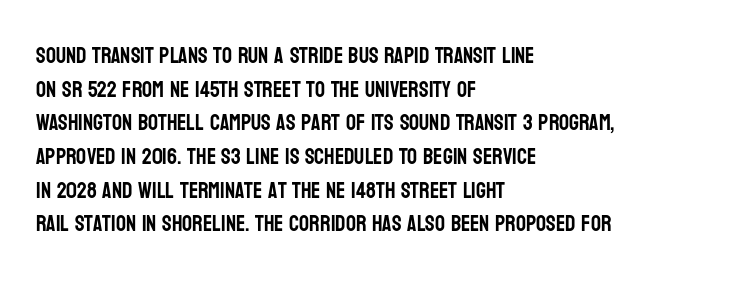
One glance says typical: line gaps are just what's usual. The letters stand upright; this is a roman face. The gap between lines stays unmarked. These lines keep a tight, regular rhythm from letter to letter. Casual observation: everything's shoved over to the left.
